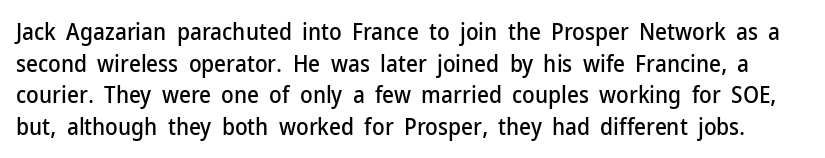
{"italic": "no", "underline": "no", "line_spacing": "normal", "line_spacing_ratio": 1.37, "letter_spacing": "normal", "letter_spacing_em": 0.0, "glyph_px": 23}
